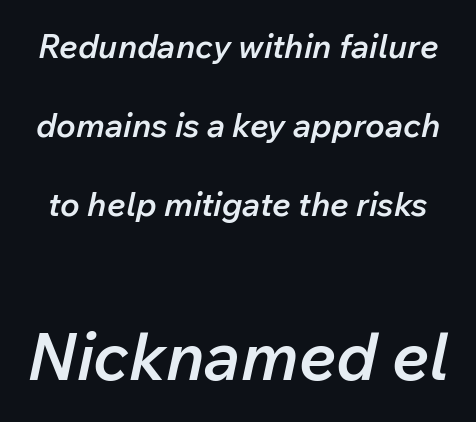
The image shows 66 px semibold type, italic (leaning right); set loose line spacing (2.39x), normal letter spacing, not underlined; the second (bottom) block is 2.0x larger; low stroke contrast and a medium x-height.
